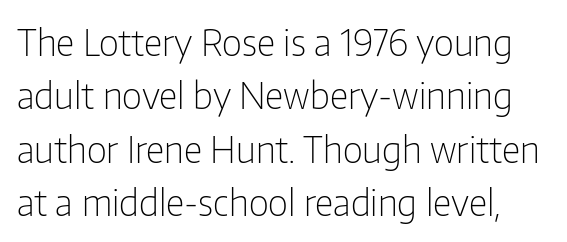
{"serif": "no", "italic": "no", "bold": "no", "weight": "light", "width": "condensed", "stroke_contrast": "low", "x_height": "medium", "monospaced": "no", "underline": "no", "line_spacing": "normal", "line_spacing_ratio": 1.44, "letter_spacing": "normal", "letter_spacing_em": 0.0, "glyph_px": 37}
